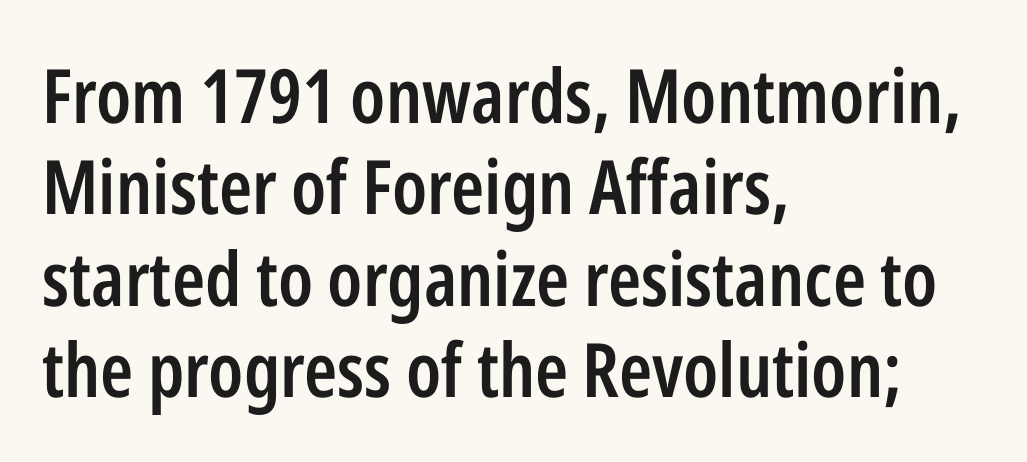
Each letter keeps its own natural width here, so spacing adapts to shape. Where is the straight margin? On the left. Every stem runs plumb, perpendicular to the baseline. Does extra space separate the letters? No, they use regular spacing. Glance below the letters and you will spot only blank space.
